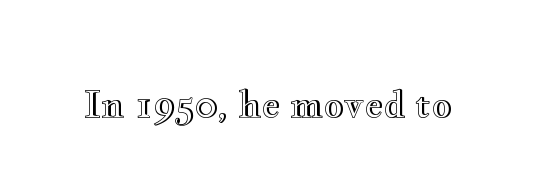
The string is rendered with underlining switched off. In terms of letterspacing, this is plain default setting. Unlike italic type, these characters show no tilt at all. The letters advance in unequal steps, a hallmark of proportional type.
